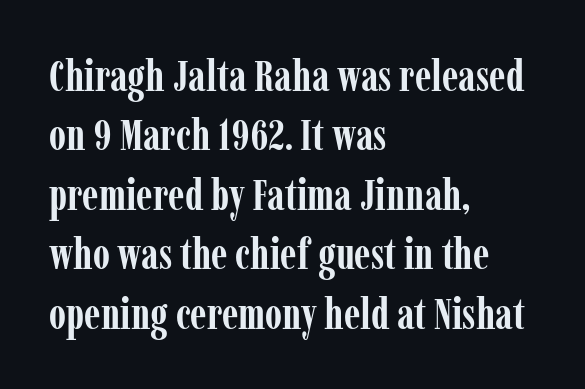
{"serif": "yes", "italic": "no", "bold": "yes", "weight": "semibold", "width": "condensed", "stroke_contrast": "low", "x_height": "medium", "monospaced": "no", "underline": "no", "align": "left", "line_spacing": "normal", "line_spacing_ratio": 1.35, "letter_spacing": "normal", "letter_spacing_em": 0.0, "glyph_px": 44}
